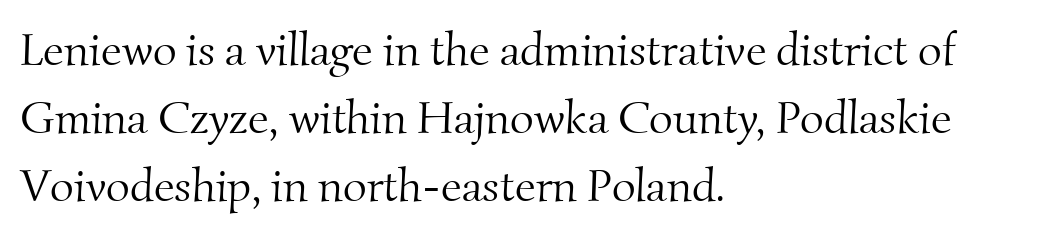
Q: Is the text bold? A: No.
Q: Is the typeface a serif or a sans-serif typeface? A: Serif.
Q: Is the text underlined? A: No.
Q: How is the paragraph aligned? A: Left-aligned.
Q: Is the spacing between letters normal or unusually wide? A: Normal.
Q: Is the spacing between lines tight, normal or loose? A: Normal.
Q: Width (condensed, normal, or wide)? A: Normal.
Q: Stroke contrast? A: Medium.
Q: x-height? A: Small.
Q: Monospaced? A: No.
